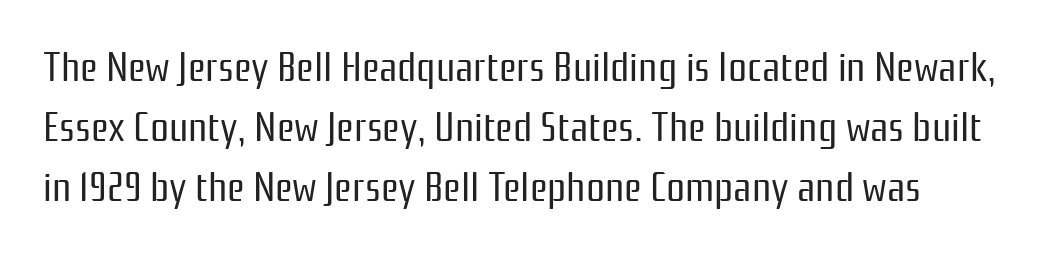
The image shows 42 px regular-weight, condensed sans-serif type, upright; set normal line spacing (1.43x), normal letter spacing, not underlined; low stroke contrast and a medium x-height.
